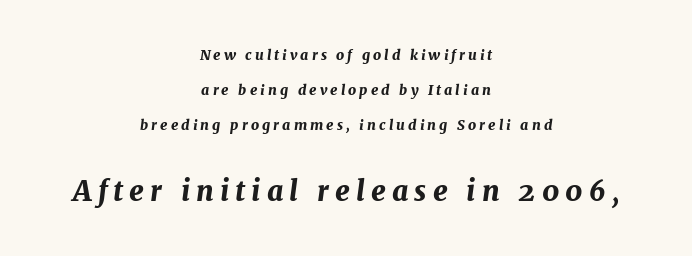
Q: Is the text bold? A: Yes.
Q: Is the text italic (slanted)? A: Yes, it leans right by about 7 degrees.
Q: Is the text underlined? A: No.
Q: How is the paragraph aligned? A: Centered.
Q: Is the spacing between letters normal or unusually wide? A: Unusually wide.
Q: Is the spacing between lines tight, normal or loose? A: Loose.
Q: Which block of text is set in a larger size, the first (top) or the second (bottom)? A: The second (bottom) one.
Q: Width (condensed, normal, or wide)? A: Normal.
Q: Stroke contrast? A: Medium.
Q: x-height? A: Medium.
Q: Monospaced? A: No.
